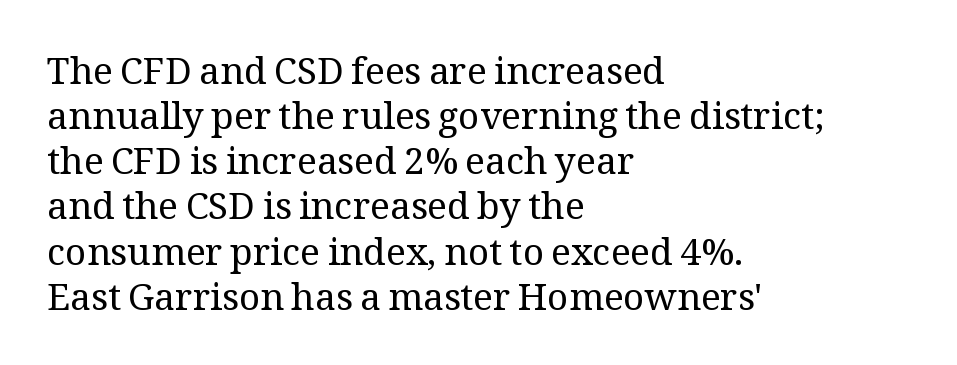
The image shows 37 px regular-weight serif type, upright; set left-aligned, line spacing 1.22x, normal letter spacing, not underlined; medium stroke contrast and a medium x-height.
